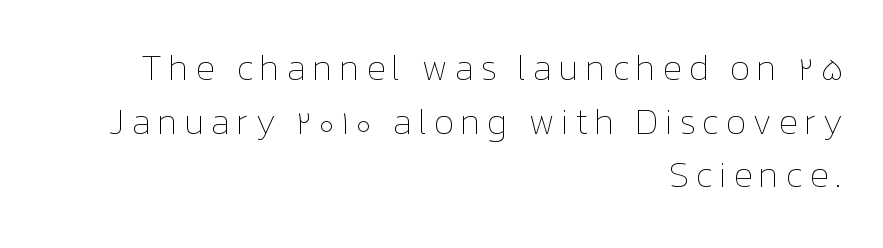
Q: Is the text bold? A: No.
Q: Is the text italic (slanted)? A: No, it is upright.
Q: Is the text underlined? A: No.
Q: How is the paragraph aligned? A: Right-aligned.
Q: Is the spacing between lines tight, normal or loose? A: Normal.
Q: Width (condensed, normal, or wide)? A: Normal.
Q: Stroke contrast? A: Low.
Q: x-height? A: Medium.
Q: Monospaced? A: No.
